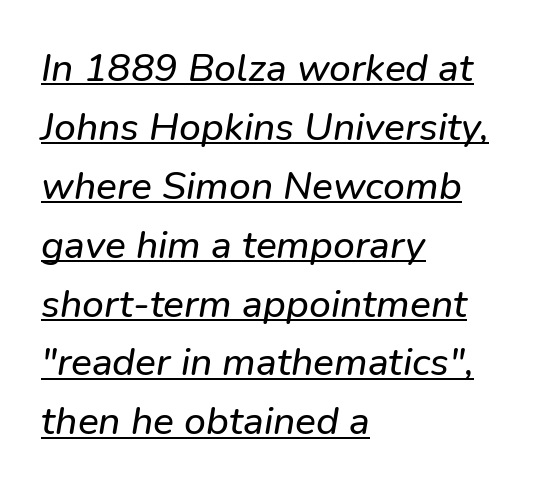
The letters advance in unequal steps, a hallmark of proportional type. This rendering uses left alignment, leaving the right contour irregular. The glyphs look as if they've been sheared to an angle. The tracking reads as untouched default to a designer's eye.
